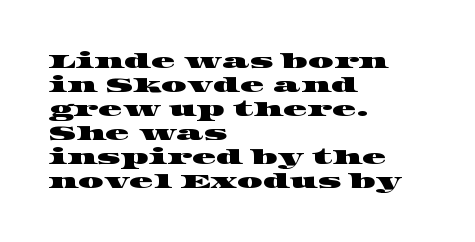
Has an underline been added? It has not. The compositor pushed each line to the left boundary. No extra tracking has been applied to these lines.
